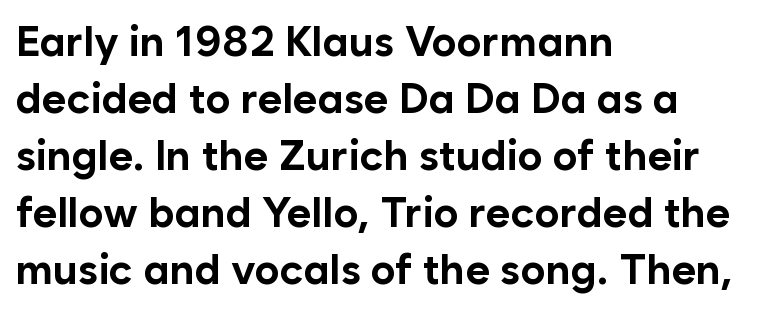
{"serif": "no", "italic": "no", "bold": "yes", "weight": "bold", "width": "normal", "stroke_contrast": "low", "x_height": "medium", "monospaced": "no", "underline": "no", "align": "left", "line_spacing": "normal", "line_spacing_ratio": 1.36, "letter_spacing": "normal", "letter_spacing_em": 0.0, "glyph_px": 42}
